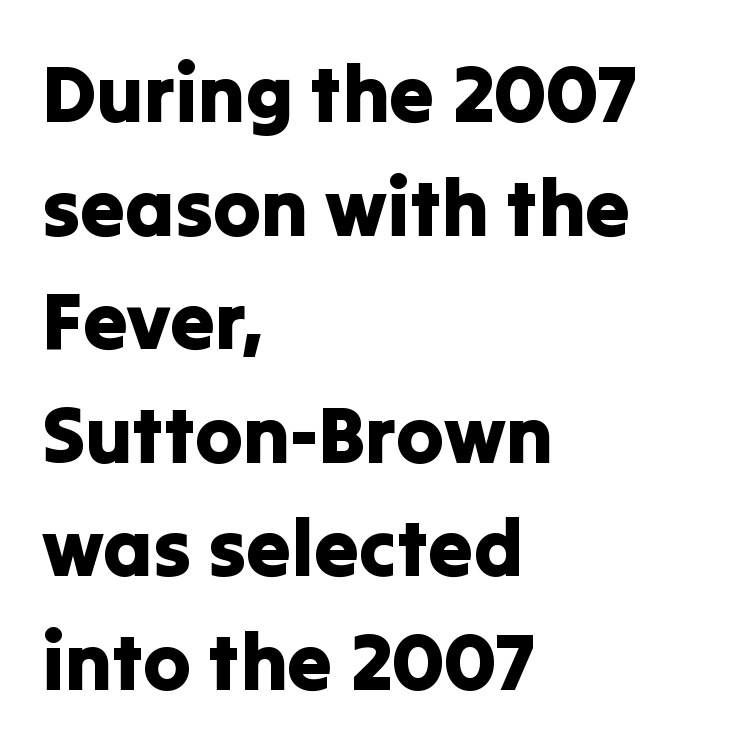
{"serif": "no", "italic": "no", "width": "normal", "stroke_contrast": "low", "x_height": "medium", "monospaced": "no", "underline": "no", "align": "left", "line_spacing": "normal", "line_spacing_ratio": 1.42, "letter_spacing": "normal", "letter_spacing_em": 0.0, "glyph_px": 80}
